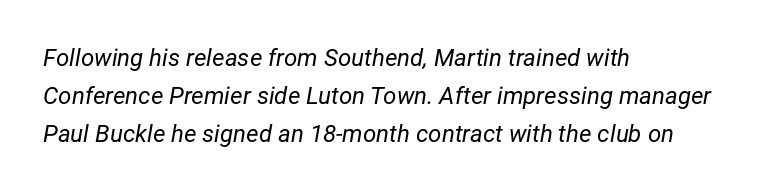
{"italic": "yes", "lean": "right", "slant_degrees": 12, "bold": "no", "underline": "no", "align": "left", "line_spacing": "normal", "line_spacing_ratio": 1.58, "letter_spacing": "normal", "letter_spacing_em": 0.0, "glyph_px": 24}
